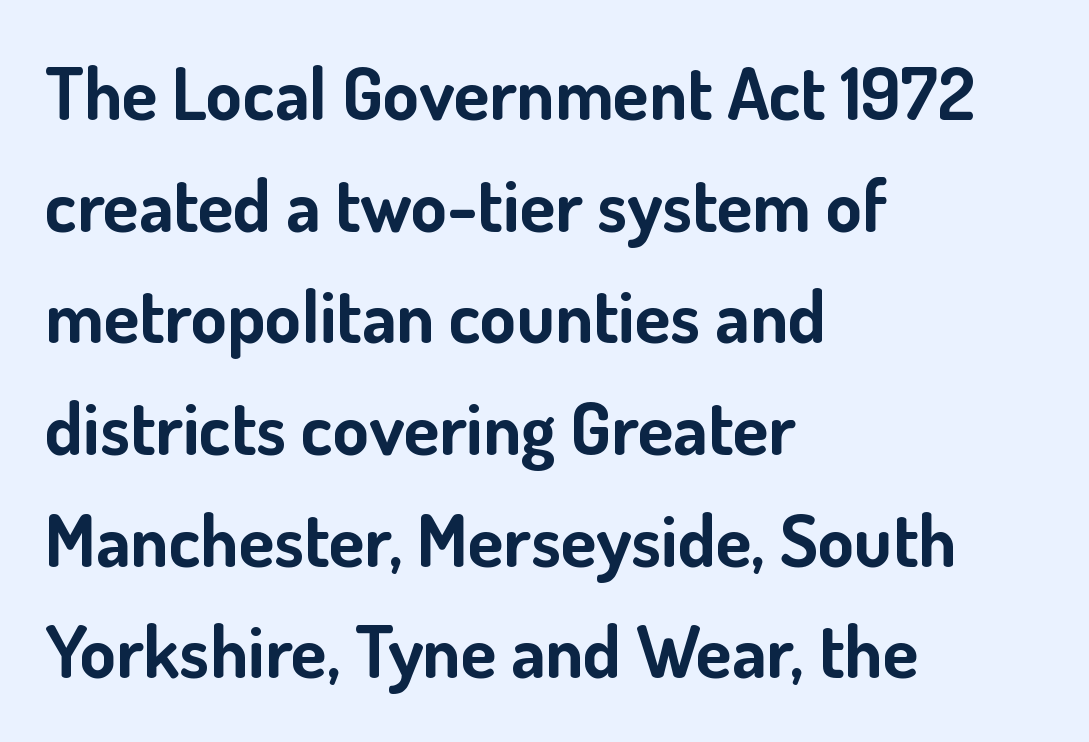
{"serif": "no", "italic": "no", "bold": "yes", "weight": "bold", "width": "normal", "stroke_contrast": "low", "x_height": "small", "monospaced": "no", "underline": "no", "align": "left", "line_spacing": "normal", "line_spacing_ratio": 1.53, "letter_spacing": "normal", "letter_spacing_em": 0.0, "glyph_px": 73}
